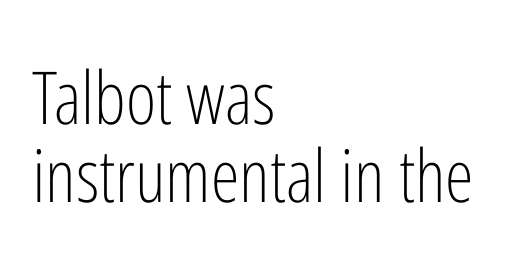
Q: Is the text bold? A: No.
Q: Is the text italic (slanted)? A: No, it is upright.
Q: Is the typeface a serif or a sans-serif typeface? A: Sans-serif.
Q: Is the text underlined? A: No.
Q: How is the paragraph aligned? A: Left-aligned.
Q: Is the spacing between letters normal or unusually wide? A: Normal.
Q: Is the spacing between lines tight, normal or loose? A: Tight.
Q: Width (condensed, normal, or wide)? A: Condensed.
Q: Stroke contrast? A: Low.
Q: x-height? A: Medium.
Q: Monospaced? A: No.
